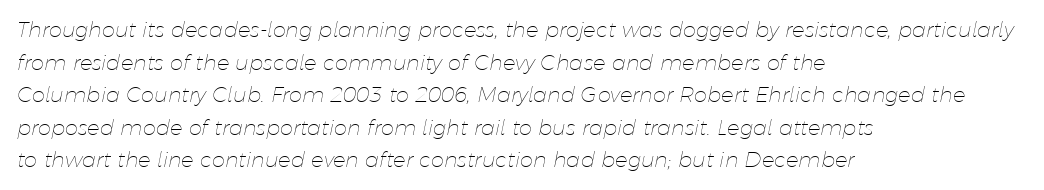
The image shows 21 px text type, italic (leaning right); set left-aligned, normal line spacing (1.55x), normal letter spacing, not underlined.
